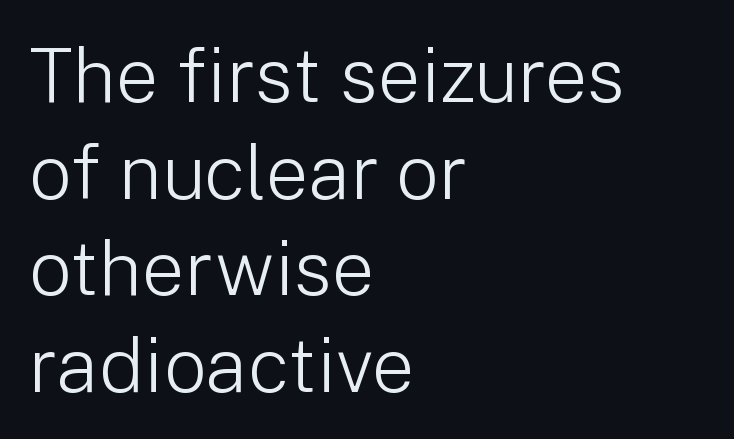
The image shows 76 px light sans-serif type, upright; set left-aligned, normal line spacing (1.27x), normal letter spacing, not underlined; low stroke contrast and a medium x-height.
